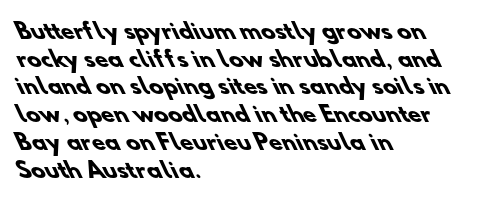
Q: Is the text bold? A: Yes.
Q: Is the text underlined? A: No.
Q: How is the paragraph aligned? A: Left-aligned.
Q: Is the spacing between letters normal or unusually wide? A: Normal.
Q: Is the spacing between lines tight, normal or loose? A: Normal.
